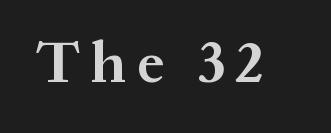
The foot of each line stays bare and open. Character widths vary here, with narrow letters taking less room than wide ones. Set as a true bold cut, around the 700 mark. In terms of letterform style, serifs are clearly present. Do the letters lean? They stand straight.
